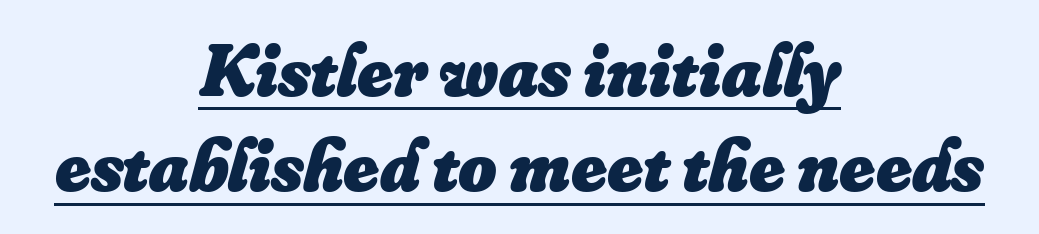
Observe the lean: these are italic letterforms. The typesetter chose a symmetrical, centered arrangement here. The sample has been set heavy, in full bold. Somebody hit Ctrl+U on this one — the words are underlined.
